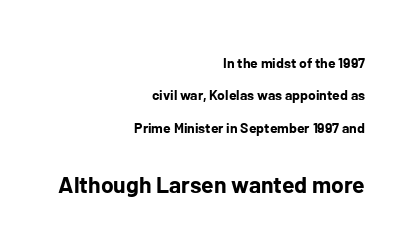
Q: Is the text bold? A: Yes.
Q: Is the text italic (slanted)? A: No, it is upright.
Q: Is the text underlined? A: No.
Q: How is the paragraph aligned? A: Right-aligned.
Q: Is the spacing between letters normal or unusually wide? A: Normal.
Q: Is the spacing between lines tight, normal or loose? A: Loose.
Q: Which block of text is set in a larger size, the first (top) or the second (bottom)? A: The second (bottom) one.
